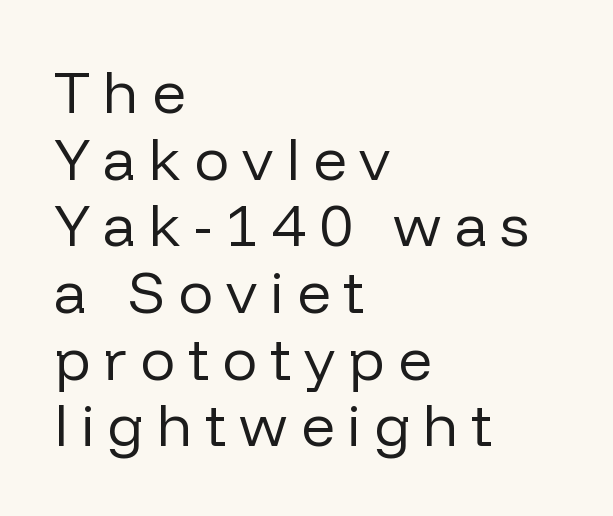
The glyphs in this specimen are sans serif. On a weight scale, this lands at 450 or below. This sample has the flowing, uneven cadence of proportional lettering. Leading is clearly below the norm, producing a dense column. The letters stand upright; this is a roman face.
